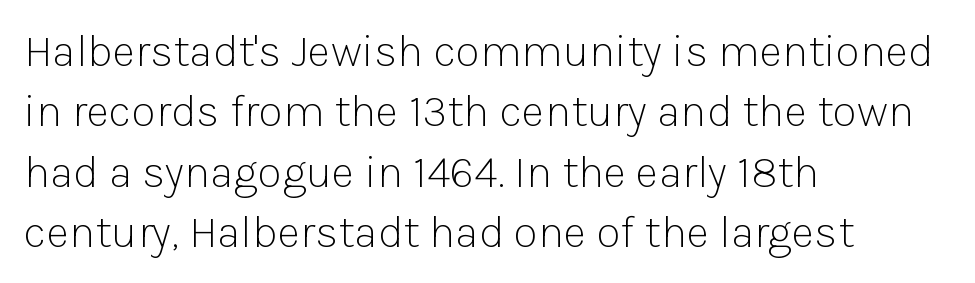
{"serif": "no", "italic": "no", "bold": "no", "weight": "light", "width": "normal", "stroke_contrast": "low", "x_height": "medium", "monospaced": "no", "underline": "no", "align": "left", "line_spacing": "normal", "line_spacing_ratio": 1.34, "letter_spacing": "normal", "letter_spacing_em": 0.0, "glyph_px": 45}
